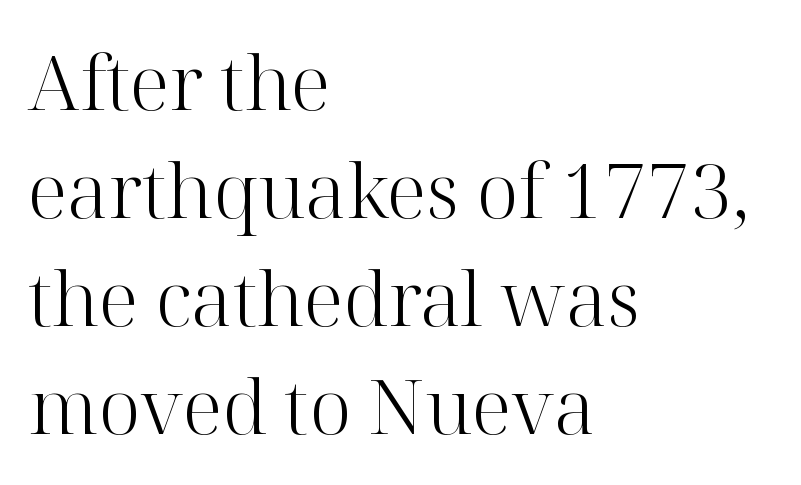
Q: Is the text bold? A: No.
Q: Is the text italic (slanted)? A: No, it is upright.
Q: Is the typeface a serif or a sans-serif typeface? A: Serif.
Q: Is the text underlined? A: No.
Q: How is the paragraph aligned? A: Left-aligned.
Q: Is the spacing between letters normal or unusually wide? A: Normal.
Q: Is the spacing between lines tight, normal or loose? A: Normal.
Q: Width (condensed, normal, or wide)? A: Normal.
Q: Stroke contrast? A: High.
Q: x-height? A: Medium.
Q: Monospaced? A: No.
